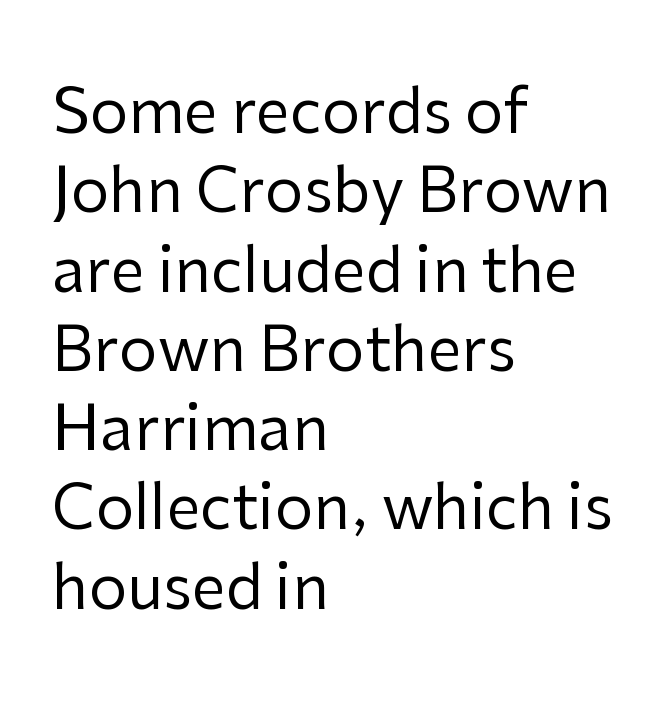
{"serif": "no", "italic": "no", "bold": "no", "weight": "regular", "width": "normal", "stroke_contrast": "low", "x_height": "medium", "monospaced": "no", "underline": "no", "align": "left", "line_spacing": "normal", "line_spacing_ratio": 1.3, "letter_spacing": "normal", "letter_spacing_em": 0.0, "glyph_px": 61}
